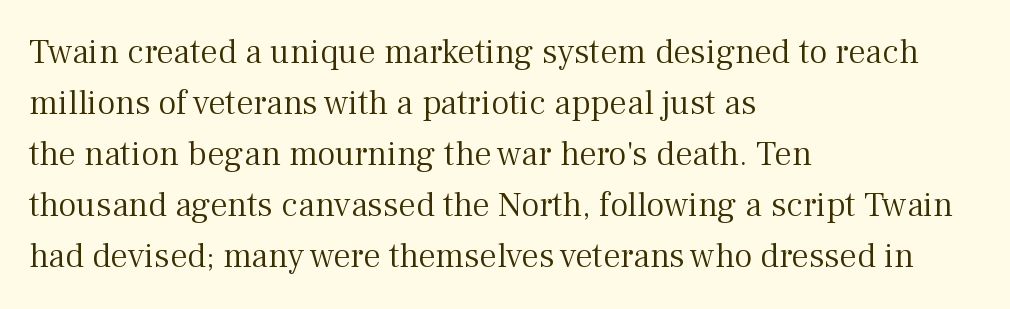
Rows of type keep a routine distance in the vertical direction. The line texture is even and compact thanks to regular tracking. Italic: no, the glyphs are upright roman. These lines are rendered in a variable-pitch font. Is this a sans? No — the strokes have serifs.
